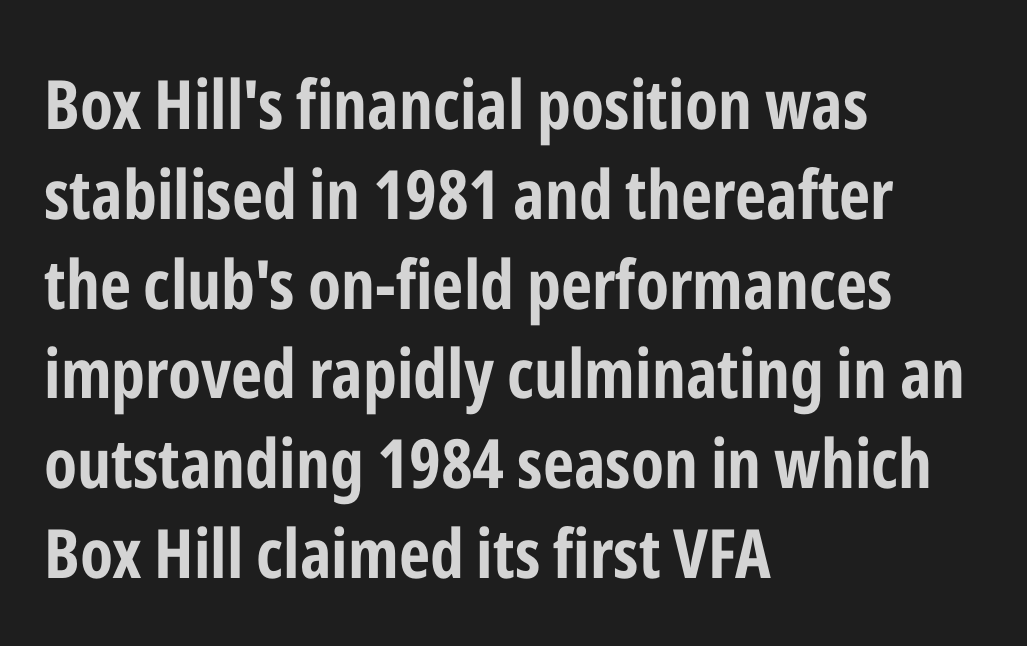
{"serif": "no", "italic": "no", "bold": "yes", "weight": "bold", "width": "condensed", "stroke_contrast": "low", "x_height": "medium", "monospaced": "no", "underline": "no", "align": "left", "line_spacing": "normal", "line_spacing_ratio": 1.32, "letter_spacing": "normal", "letter_spacing_em": 0.0, "glyph_px": 68}
